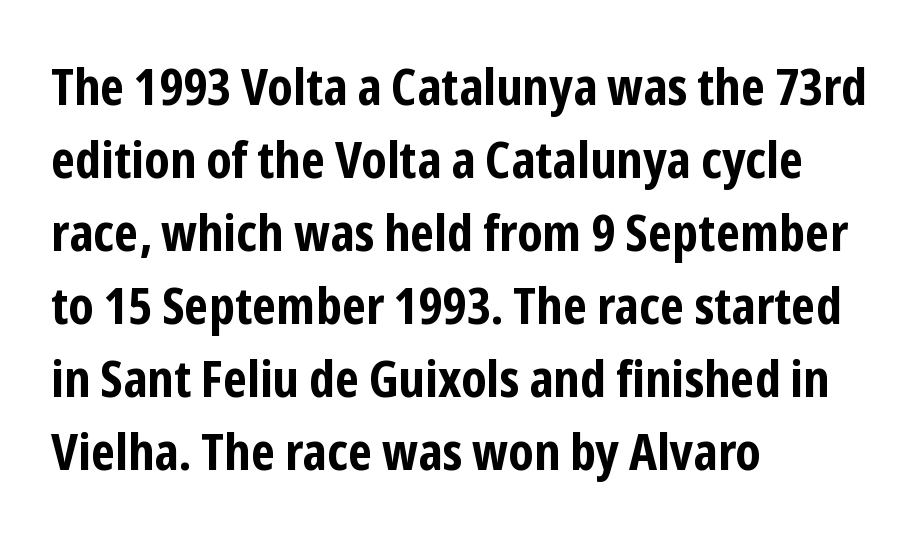
The image shows 50 px bold, condensed sans-serif type, upright; set left-aligned, normal line spacing (1.46x), normal letter spacing, not underlined; low stroke contrast and a medium x-height.
